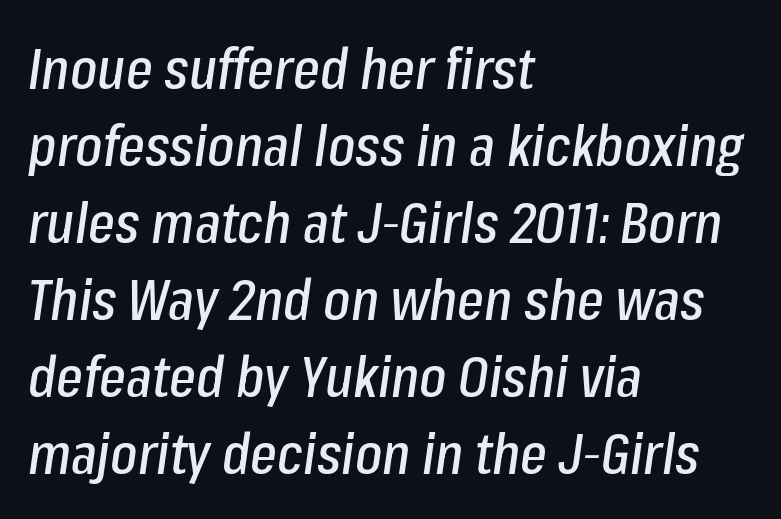
Q: Is the text italic (slanted)? A: Yes, it leans right by about 8 degrees.
Q: Is the text underlined? A: No.
Q: How is the paragraph aligned? A: Left-aligned.
Q: Is the spacing between letters normal or unusually wide? A: Normal.
Q: Is the spacing between lines tight, normal or loose? A: Normal.
Q: Width (condensed, normal, or wide)? A: Condensed.
Q: Stroke contrast? A: Low.
Q: x-height? A: Medium.
Q: Monospaced? A: No.
